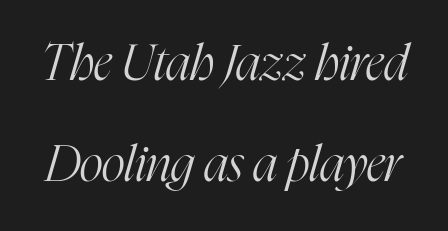
The image shows 50 px light, condensed serif type, italic (leaning right); set loose line spacing (2.02x), normal letter spacing, not underlined; high stroke contrast and a medium x-height.
